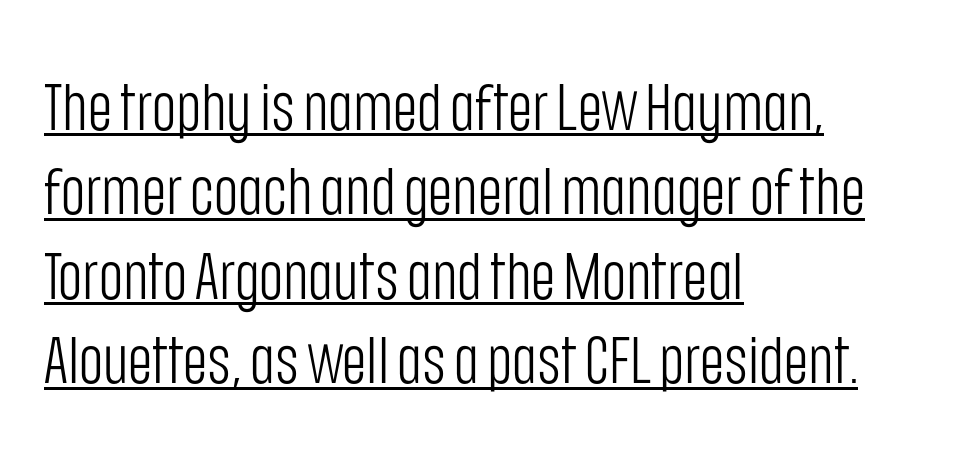
{"serif": "no", "italic": "no", "bold": "no", "weight": "light", "width": "condensed", "stroke_contrast": "low", "x_height": "large", "monospaced": "no", "underline": "yes", "align": "left", "line_spacing": "normal", "line_spacing_ratio": 1.28, "letter_spacing": "normal", "letter_spacing_em": 0.0, "glyph_px": 66}
